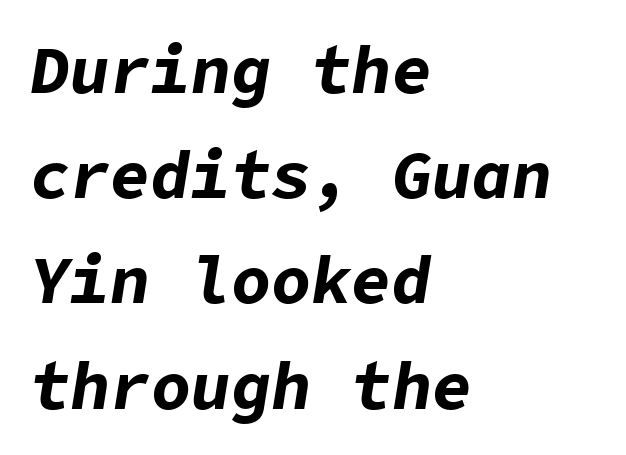
Q: Is the text bold? A: Yes.
Q: Is the text italic (slanted)? A: Yes, it leans right by about 9 degrees.
Q: Is the text underlined? A: No.
Q: How is the paragraph aligned? A: Left-aligned.
Q: Is the spacing between letters normal or unusually wide? A: Normal.
Q: Is the spacing between lines tight, normal or loose? A: Normal.
Q: Width (condensed, normal, or wide)? A: Normal.
Q: Stroke contrast? A: Low.
Q: x-height? A: Medium.
